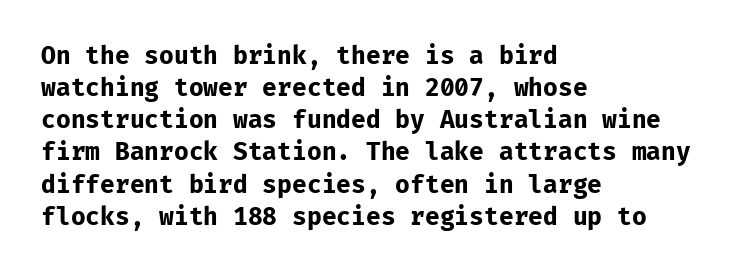
Q: Is the text bold? A: Yes.
Q: Is the text italic (slanted)? A: No, it is upright.
Q: Is the text underlined? A: No.
Q: How is the paragraph aligned? A: Left-aligned.
Q: Is the spacing between letters normal or unusually wide? A: Normal.
Q: Is the spacing between lines tight, normal or loose? A: Normal.
